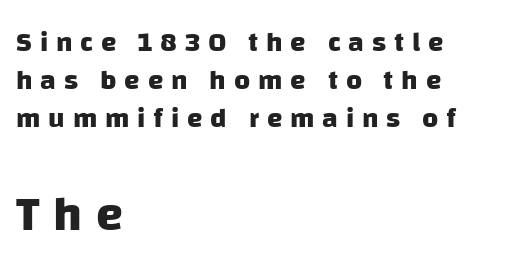
{"serif": "no", "bold": "yes", "weight": "heavy", "width": "normal", "stroke_contrast": "low", "x_height": "large", "monospaced": "no", "underline": "no", "align": "left", "line_spacing": "normal", "line_spacing_ratio": 1.36, "letter_spacing": "wide", "letter_spacing_em": 0.28, "larger_block": "second", "size_ratio": 1.75, "glyph_px": 49}
